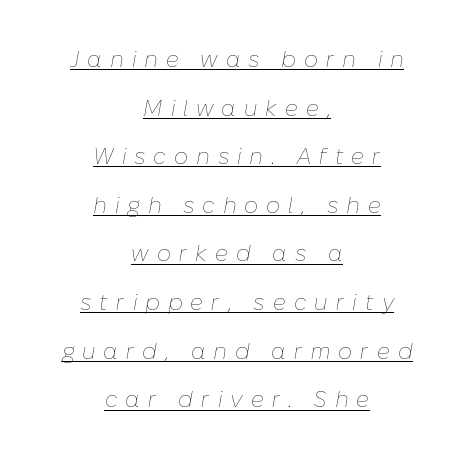
Q: Is the text bold? A: No.
Q: Is the text italic (slanted)? A: Yes, it leans right by about 10 degrees.
Q: Is the text underlined? A: Yes.
Q: How is the paragraph aligned? A: Centered.
Q: Is the spacing between letters normal or unusually wide? A: Unusually wide.
Q: Is the spacing between lines tight, normal or loose? A: Loose.
